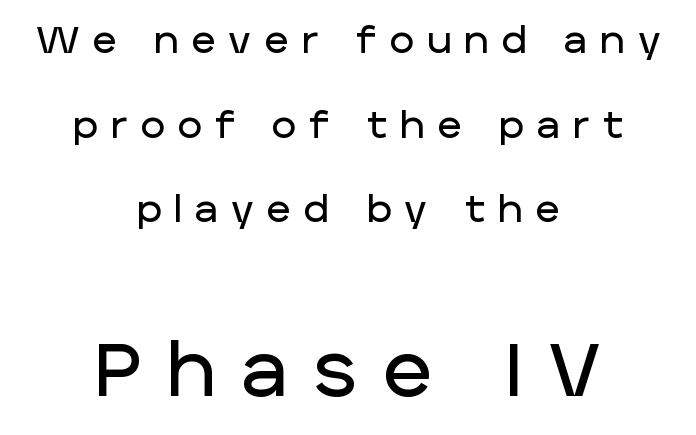
Q: Is the text italic (slanted)? A: No, it is upright.
Q: Is the typeface a serif or a sans-serif typeface? A: Sans-serif.
Q: Is the text underlined? A: No.
Q: How is the paragraph aligned? A: Centered.
Q: Is the spacing between letters normal or unusually wide? A: Unusually wide.
Q: Is the spacing between lines tight, normal or loose? A: Loose.
Q: Which block of text is set in a larger size, the first (top) or the second (bottom)? A: The second (bottom) one.
Q: Width (condensed, normal, or wide)? A: Normal.
Q: Stroke contrast? A: Low.
Q: x-height? A: Large.
Q: Monospaced? A: No.
